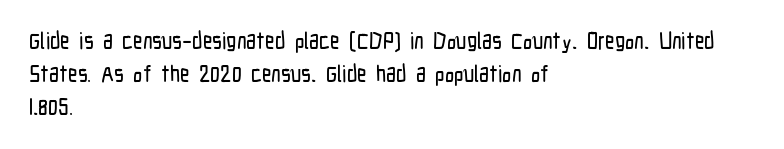
The image shows 23 px text type, upright; set left-aligned, normal line spacing (1.44x), normal letter spacing, not underlined.
